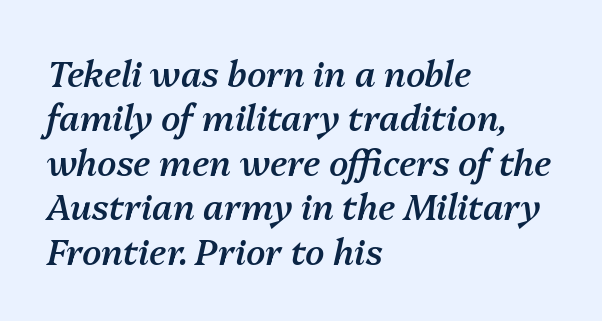
The passage shown is semibold, sitting just below true bold. Slant detected: the letters are inclined. Teacher's note: observe the even left margin — that is flush-left alignment. Proportional: the letters do not fall into vertical columns.
